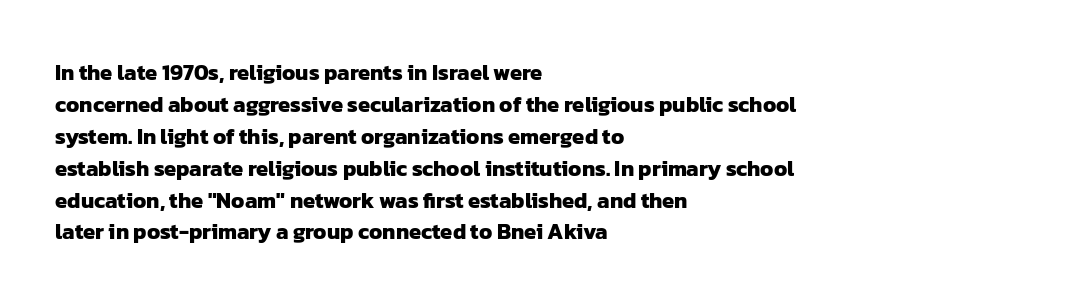
The image shows 22 px bold type; set left-aligned, normal line spacing (1.45x), normal letter spacing, not underlined.
